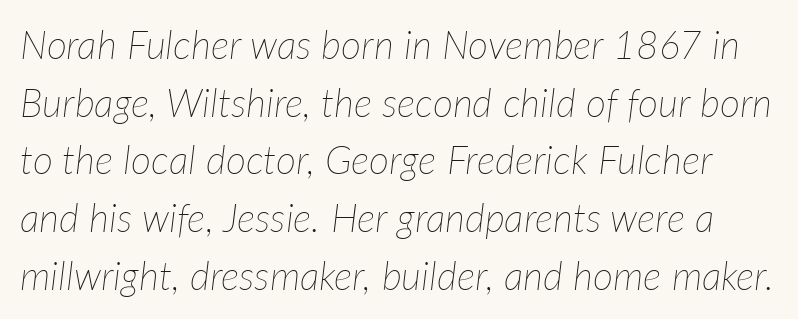
The gaps between neighbouring characters are ordinary and unremarkable. A typesetter would call this leading conventional body-copy spacing. The face used here has a pronounced slope to its letters. The strokes carry an ordinary text weight at most.
